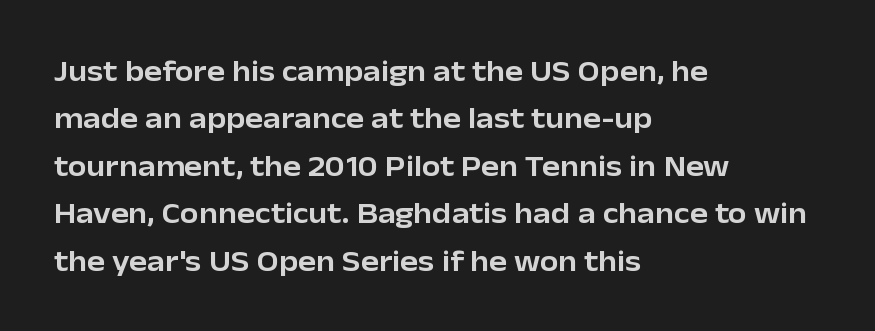
{"serif": "no", "italic": "no", "width": "normal", "stroke_contrast": "low", "x_height": "medium", "monospaced": "no", "underline": "no", "align": "left", "line_spacing": "normal", "line_spacing_ratio": 1.58, "letter_spacing": "normal", "letter_spacing_em": 0.0, "glyph_px": 30}
